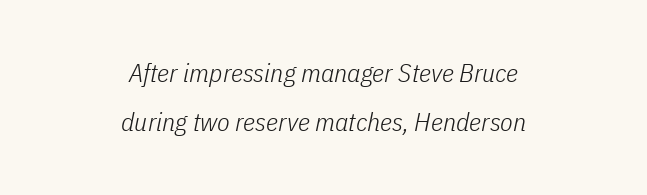
Q: Is the text bold? A: No.
Q: Is the text italic (slanted)? A: Yes, it leans right by about 11 degrees.
Q: Is the text underlined? A: No.
Q: How is the paragraph aligned? A: Centered.
Q: Is the spacing between letters normal or unusually wide? A: Normal.
Q: Is the spacing between lines tight, normal or loose? A: Loose.
